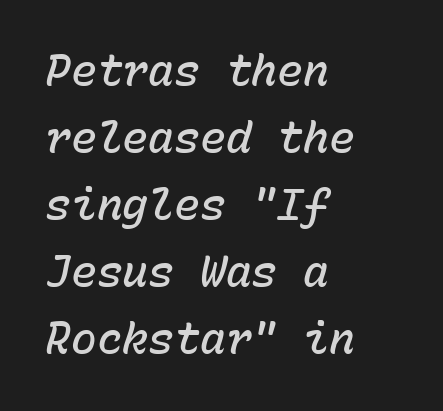
The image shows 43 px semibold type, italic (leaning right), monospaced; set left-aligned, normal line spacing (1.56x), normal letter spacing, not underlined; low stroke contrast and a medium x-height.
